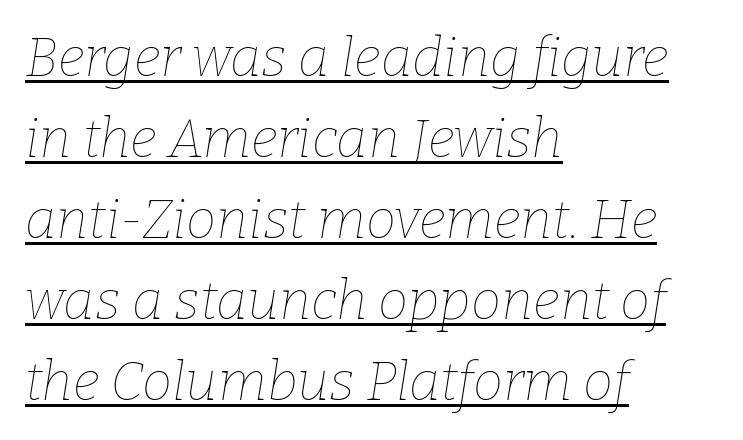
Proportional: the letters do not fall into vertical columns. Nobody touched the tracking dial on this one. A baseline rule has been typeset under these characters. Caption: multi-line text, flush left, ragged right. Quick note: italic. Stems here are at most as thick as an everyday book face.
